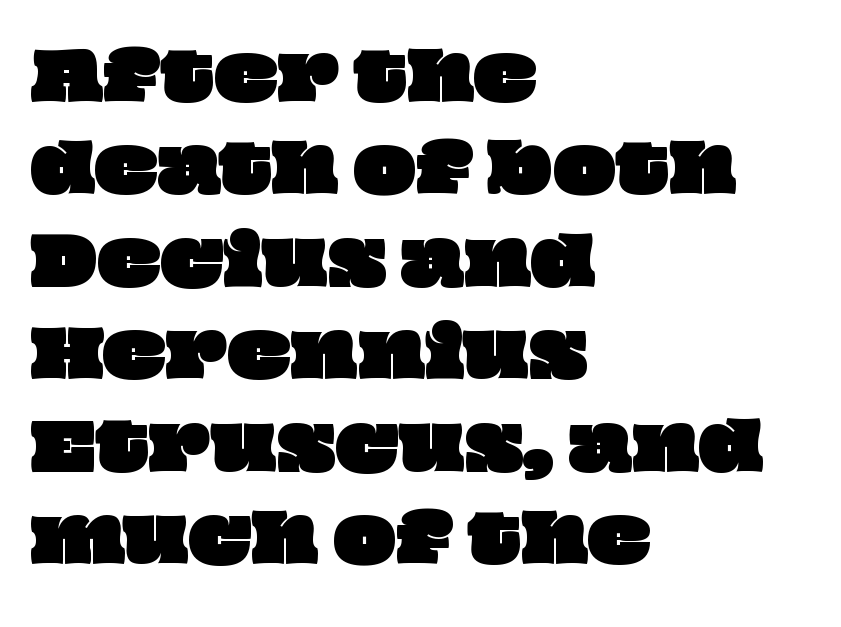
{"width": "wide", "stroke_contrast": "low", "x_height": "large", "monospaced": "no", "underline": "no", "align": "left", "line_spacing": "normal", "line_spacing_ratio": 1.4, "letter_spacing": "normal", "letter_spacing_em": 0.0, "glyph_px": 66}
